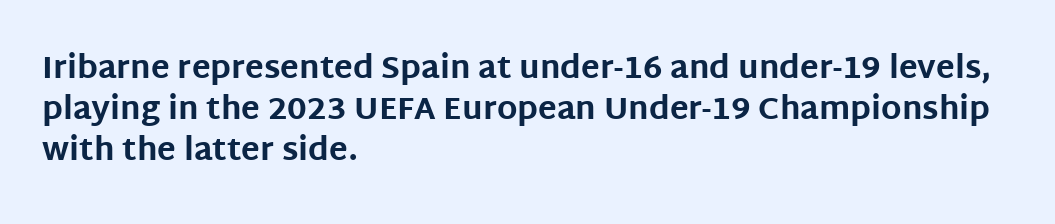
The image shows 31 px bold sans-serif type, upright; set left-aligned, normal line spacing (1.33x), normal letter spacing, not underlined; low stroke contrast and a large x-height.
